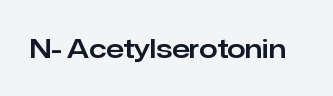
{"italic": "no", "underline": "no", "letter_spacing": "normal", "letter_spacing_em": 0.0, "glyph_px": 26}
